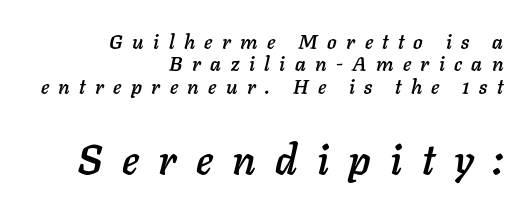
{"italic": "yes", "lean": "right", "slant_degrees": 11, "width": "normal", "stroke_contrast": "low", "x_height": "medium", "monospaced": "no", "underline": "no", "align": "right", "line_spacing": "tight", "line_spacing_ratio": 1.12, "letter_spacing": "wide", "letter_spacing_em": 0.47, "larger_block": "second", "size_ratio": 2.05, "glyph_px": 41}
